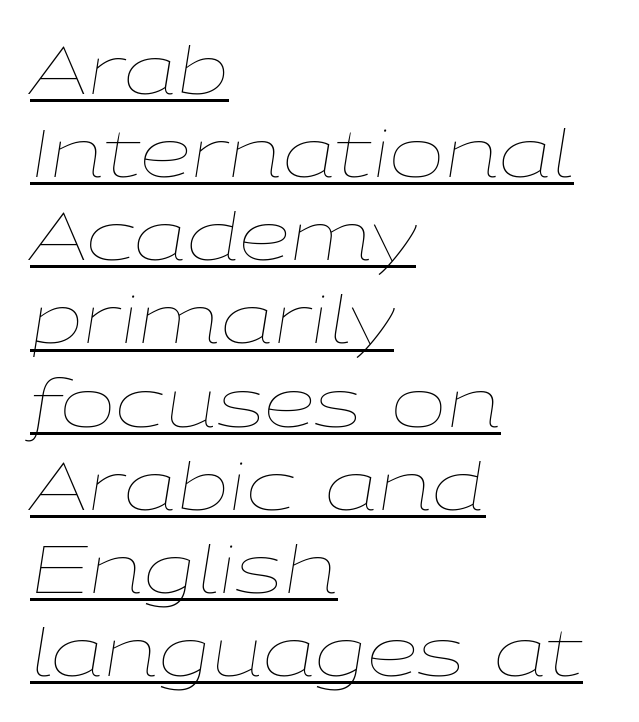
Q: Is the text bold? A: No.
Q: Is the text italic (slanted)? A: Yes, it leans right by about 9 degrees.
Q: Is the text underlined? A: Yes.
Q: How is the paragraph aligned? A: Left-aligned.
Q: Is the spacing between letters normal or unusually wide? A: Normal.
Q: Is the spacing between lines tight, normal or loose? A: Normal.
Q: Width (condensed, normal, or wide)? A: Wide.
Q: Stroke contrast? A: Low.
Q: x-height? A: Medium.
Q: Monospaced? A: No.
